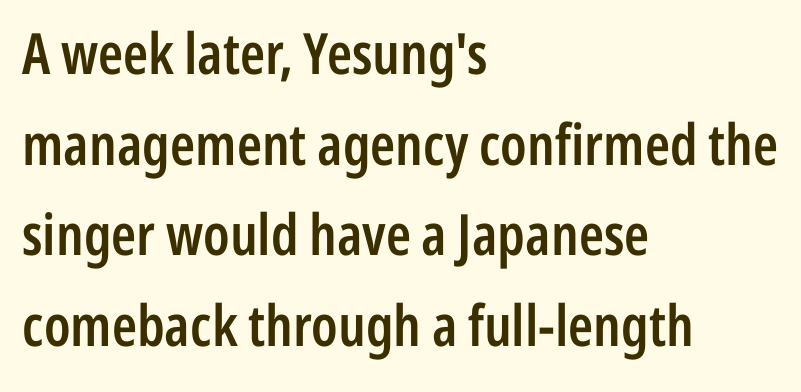
Baseline-to-baseline distance is the conventional proportion of letter height. The paragraph shown leans on its left margin. Posture: vertical. The type is set solid horizontally, with unmodified tracking. Font category for this specimen: sans-serif.
